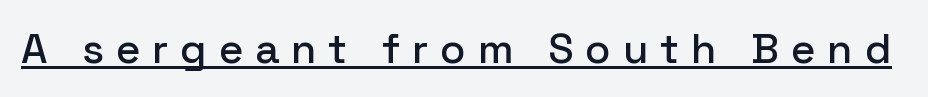
Q: Is the text italic (slanted)? A: No, it is upright.
Q: Is the typeface a serif or a sans-serif typeface? A: Sans-serif.
Q: Is the text underlined? A: Yes.
Q: Is the spacing between letters normal or unusually wide? A: Unusually wide.
Q: Width (condensed, normal, or wide)? A: Normal.
Q: Stroke contrast? A: Low.
Q: x-height? A: Medium.
Q: Monospaced? A: No.
